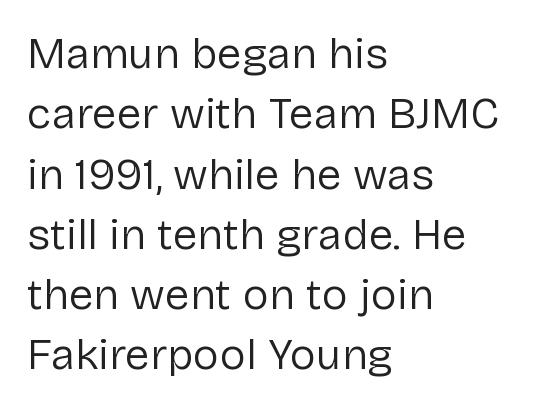
The image shows 44 px regular-weight sans-serif type, upright; set left-aligned, normal line spacing (1.37x), normal letter spacing, not underlined; low stroke contrast and a medium x-height.
